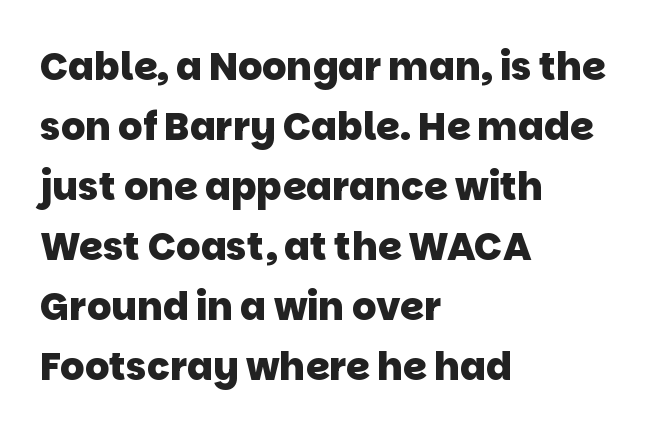
{"serif": "no", "bold": "yes", "weight": "heavy", "width": "normal", "stroke_contrast": "low", "x_height": "large", "monospaced": "no", "underline": "no", "align": "left", "line_spacing": "normal", "line_spacing_ratio": 1.58, "letter_spacing": "normal", "letter_spacing_em": 0.0, "glyph_px": 38}
